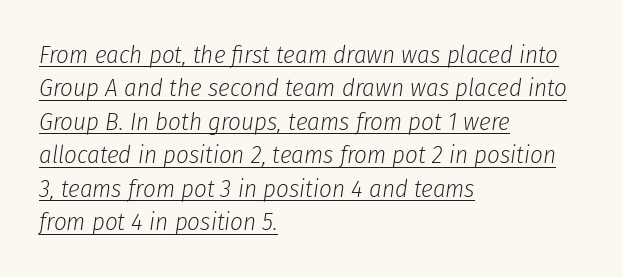
Normally led — the rows are evenly, conventionally spaced. Counters stay open thanks to moderate or lighter strokes. A rule runs beneath these lines of type. The ragged edge is on the right, which tells us the setting is flush left.
